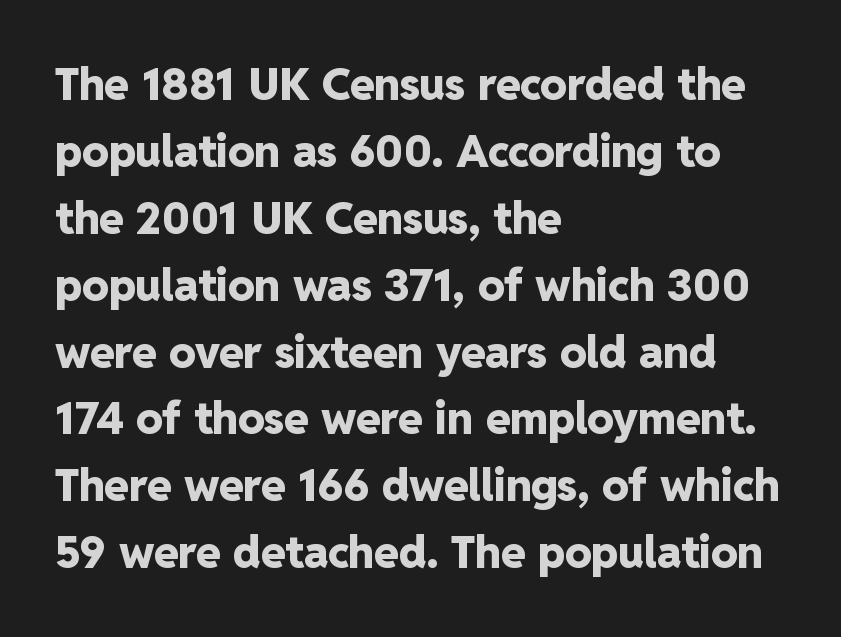
Q: Is the text bold? A: Yes.
Q: Is the text italic (slanted)? A: No, it is upright.
Q: Is the typeface a serif or a sans-serif typeface? A: Sans-serif.
Q: Is the text underlined? A: No.
Q: How is the paragraph aligned? A: Left-aligned.
Q: Is the spacing between letters normal or unusually wide? A: Normal.
Q: Is the spacing between lines tight, normal or loose? A: Normal.
Q: Width (condensed, normal, or wide)? A: Normal.
Q: Stroke contrast? A: Low.
Q: x-height? A: Medium.
Q: Monospaced? A: No.
